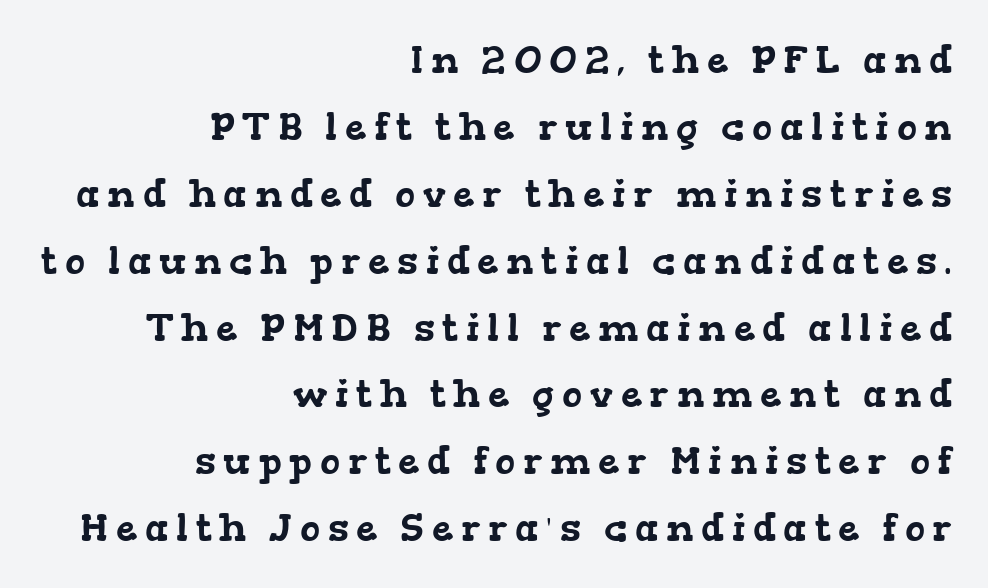
Q: Is the typeface a serif or a sans-serif typeface? A: Serif.
Q: Is the text underlined? A: No.
Q: How is the paragraph aligned? A: Right-aligned.
Q: Is the spacing between letters normal or unusually wide? A: Unusually wide.
Q: Width (condensed, normal, or wide)? A: Wide.
Q: Stroke contrast? A: Low.
Q: x-height? A: Medium.
Q: Monospaced? A: No.
